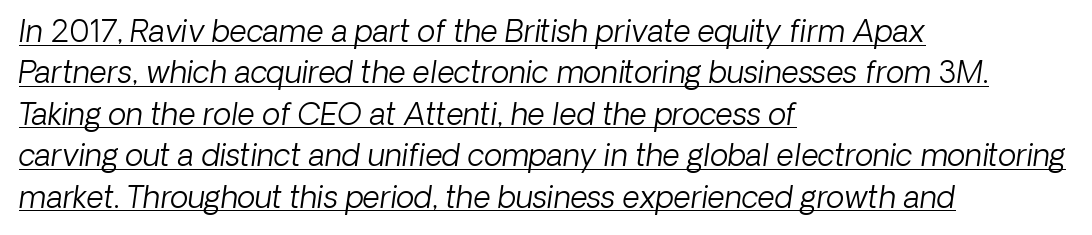
The image shows 30 px light type, italic (leaning right); set left-aligned, normal line spacing (1.38x), normal letter spacing, underlined; low stroke contrast and a medium x-height.
